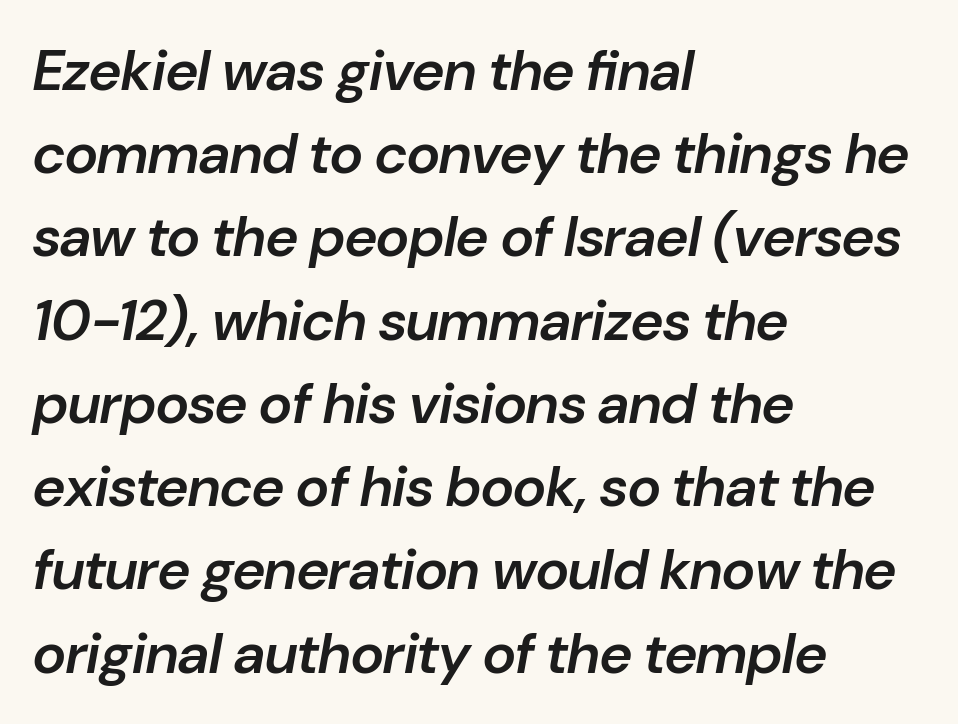
The image shows 57 px semibold type, italic (leaning right); set left-aligned, normal line spacing (1.46x), normal letter spacing, not underlined; low stroke contrast and a medium x-height.
